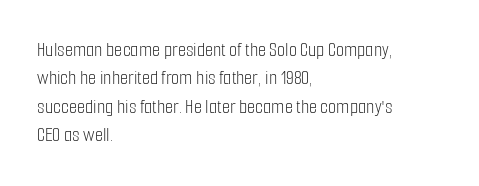
Q: Is the text bold? A: No.
Q: Is the text italic (slanted)? A: No, it is upright.
Q: Is the text underlined? A: No.
Q: How is the paragraph aligned? A: Left-aligned.
Q: Is the spacing between letters normal or unusually wide? A: Normal.
Q: Is the spacing between lines tight, normal or loose? A: Normal.
